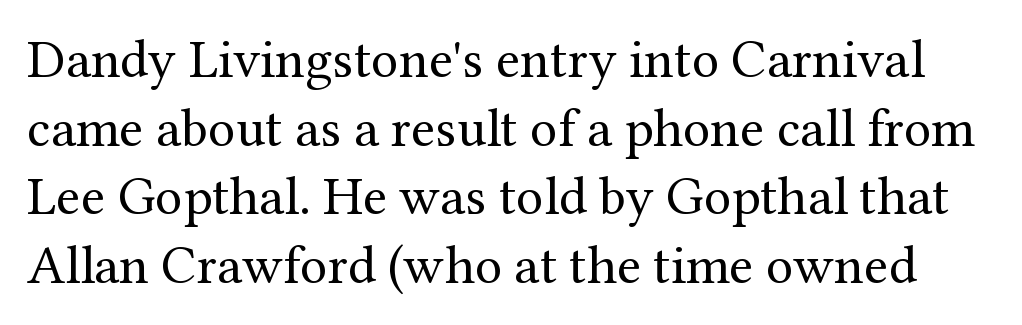
Q: Is the text bold? A: No.
Q: Is the text italic (slanted)? A: No, it is upright.
Q: Is the typeface a serif or a sans-serif typeface? A: Serif.
Q: Is the text underlined? A: No.
Q: Is the spacing between letters normal or unusually wide? A: Normal.
Q: Is the spacing between lines tight, normal or loose? A: Normal.
Q: Width (condensed, normal, or wide)? A: Normal.
Q: Stroke contrast? A: Medium.
Q: x-height? A: Medium.
Q: Monospaced? A: No.
